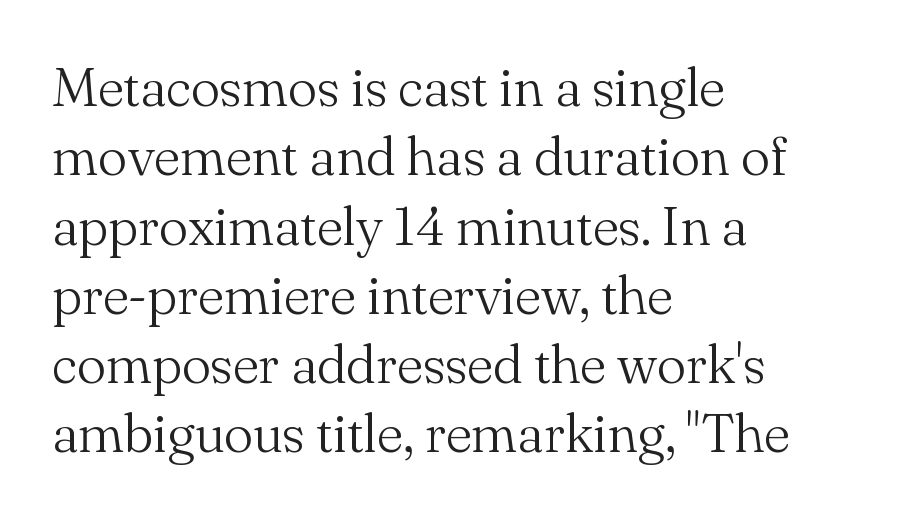
The image shows 55 px light serif type, upright; set left-aligned, normal line spacing (1.26x), normal letter spacing, not underlined; medium stroke contrast and a small x-height.
